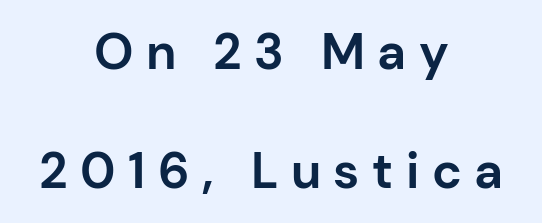
The letters are bold, with thick, heavy strokes. The passage shown has open, widely tracked lettering throughout. Baseline-to-baseline distance is far greater than the letter height. Stroke terminals: plain, sans-serif. Notice how the stems are strictly vertical — no italics here.
